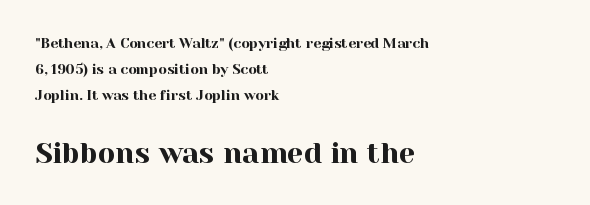
Q: Is the text italic (slanted)? A: No, it is upright.
Q: Is the typeface a serif or a sans-serif typeface? A: Serif.
Q: Is the text underlined? A: No.
Q: How is the paragraph aligned? A: Left-aligned.
Q: Is the spacing between letters normal or unusually wide? A: Normal.
Q: Which block of text is set in a larger size, the first (top) or the second (bottom)? A: The second (bottom) one.
Q: Width (condensed, normal, or wide)? A: Normal.
Q: x-height? A: Medium.
Q: Monospaced? A: No.
